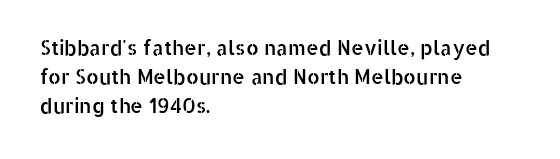
The image shows 20 px text type, upright; set left-aligned, normal line spacing (1.46x), normal letter spacing, not underlined.
